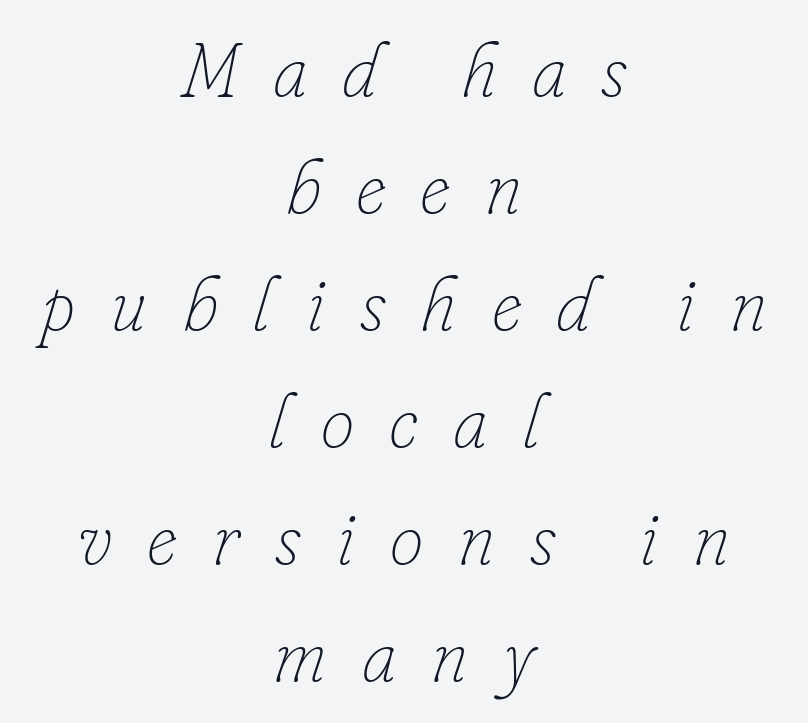
Stroke mass is kept to a normal reading level or below. Substantial extra tracking has been applied to these lines. Underline: absent. Notice how the passage keeps no hard edge, just a central spine. This sample keeps an unexceptional amount of space between lines.
